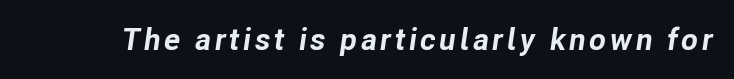
The image shows 31 px bold type, italic (leaning right); set not underlined; low stroke contrast and a medium x-height.
